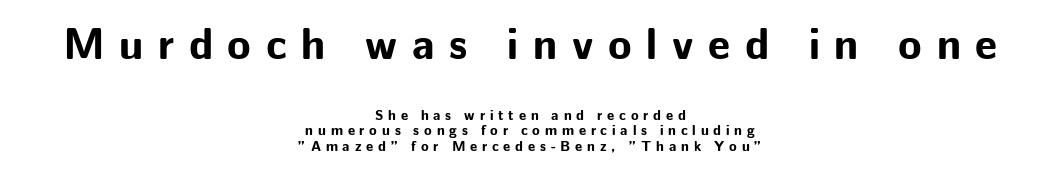
Q: Is the text bold? A: Yes.
Q: Is the text italic (slanted)? A: No, it is upright.
Q: Is the typeface a serif or a sans-serif typeface? A: Sans-serif.
Q: Is the text underlined? A: No.
Q: How is the paragraph aligned? A: Centered.
Q: Is the spacing between letters normal or unusually wide? A: Unusually wide.
Q: Is the spacing between lines tight, normal or loose? A: Tight.
Q: Which block of text is set in a larger size, the first (top) or the second (bottom)? A: The first (top) one.
Q: Width (condensed, normal, or wide)? A: Normal.
Q: Stroke contrast? A: Low.
Q: x-height? A: Medium.
Q: Monospaced? A: No.
